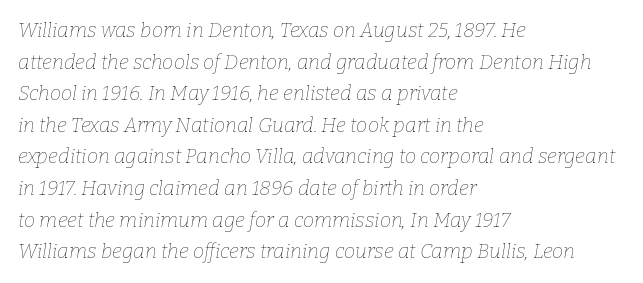
The foot of each line stays bare and open. Does the copy run flush right? No — it runs flush left. This sample uses plain, unmodified letter spacing. You can tell it's italic because the verticals aren't actually vertical.
